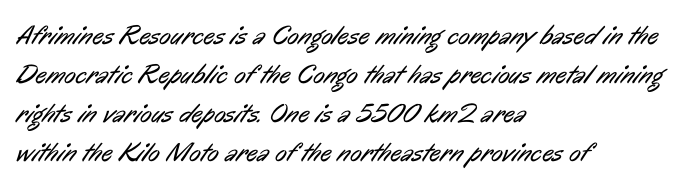
{"bold": "no", "underline": "no", "align": "left", "line_spacing": "normal", "line_spacing_ratio": 1.45, "letter_spacing": "normal", "letter_spacing_em": 0.0, "glyph_px": 27}
